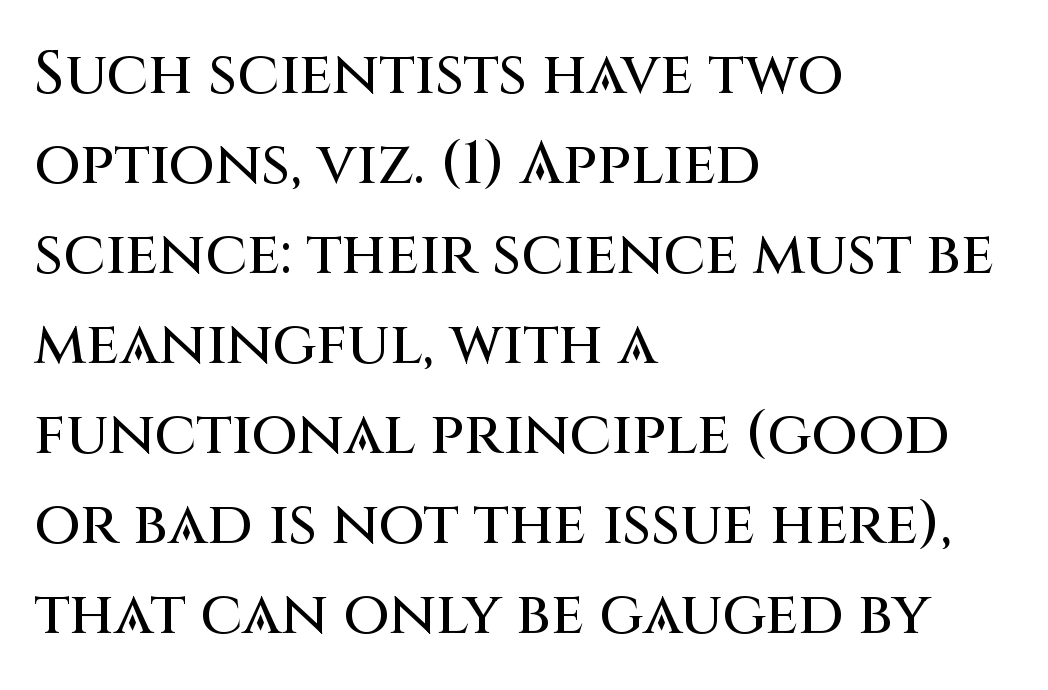
{"serif": "no", "italic": "no", "width": "normal", "stroke_contrast": "medium", "x_height": "large", "monospaced": "no", "underline": "no", "align": "left", "line_spacing": "normal", "line_spacing_ratio": 1.5, "letter_spacing": "normal", "letter_spacing_em": 0.0, "glyph_px": 60}
